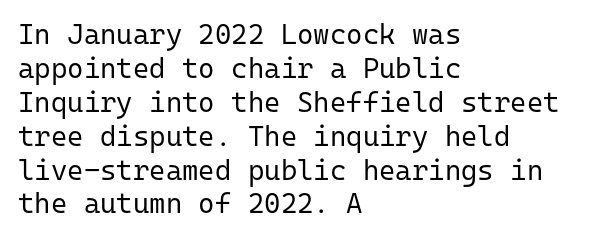
Q: Is the text bold? A: No.
Q: Is the text italic (slanted)? A: No, it is upright.
Q: Is the typeface a serif or a sans-serif typeface? A: Sans-serif.
Q: Is the text underlined? A: No.
Q: How is the paragraph aligned? A: Left-aligned.
Q: Is the spacing between letters normal or unusually wide? A: Normal.
Q: Width (condensed, normal, or wide)? A: Normal.
Q: Stroke contrast? A: Low.
Q: x-height? A: Medium.
Q: Monospaced? A: Yes.
